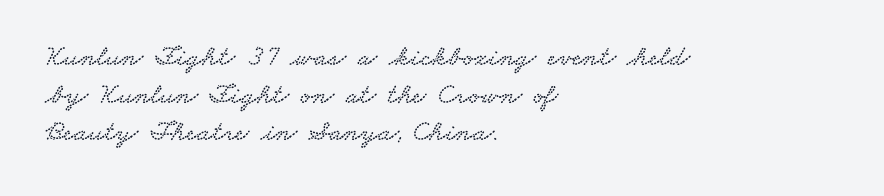
Q: Is the typeface a serif or a sans-serif typeface? A: Serif.
Q: Is the text underlined? A: No.
Q: How is the paragraph aligned? A: Left-aligned.
Q: Is the spacing between letters normal or unusually wide? A: Normal.
Q: Is the spacing between lines tight, normal or loose? A: Normal.
Q: Width (condensed, normal, or wide)? A: Wide.
Q: Stroke contrast? A: Low.
Q: x-height? A: Small.
Q: Monospaced? A: No.
